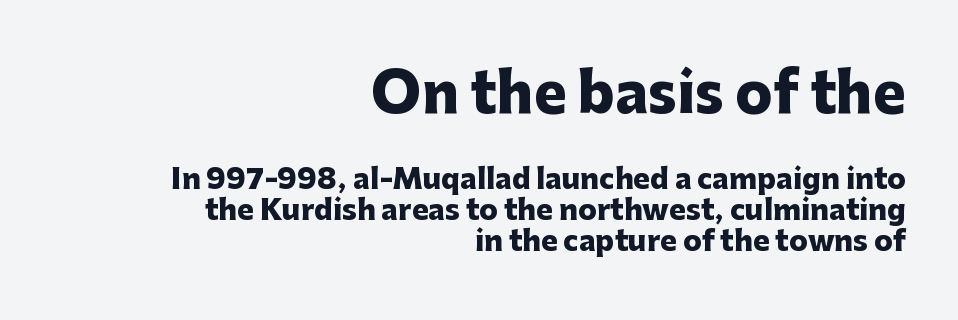
{"serif": "no", "italic": "no", "bold": "yes", "weight": "heavy", "width": "normal", "stroke_contrast": "low", "x_height": "medium", "monospaced": "no", "underline": "no", "align": "right", "line_spacing": "tight", "line_spacing_ratio": 1.12, "letter_spacing": "normal", "letter_spacing_em": 0.0, "larger_block": "first", "size_ratio": 1.96, "glyph_px": 55}
